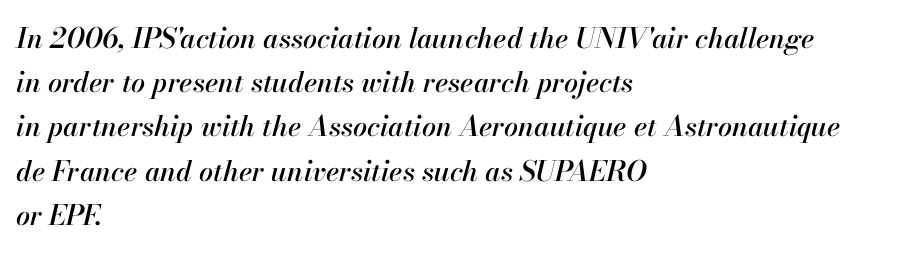
{"italic": "yes", "lean": "right", "slant_degrees": 13, "width": "normal", "stroke_contrast": "high", "x_height": "small", "monospaced": "no", "underline": "no", "align": "left", "line_spacing": "normal", "line_spacing_ratio": 1.58, "letter_spacing": "normal", "letter_spacing_em": 0.0, "glyph_px": 28}
